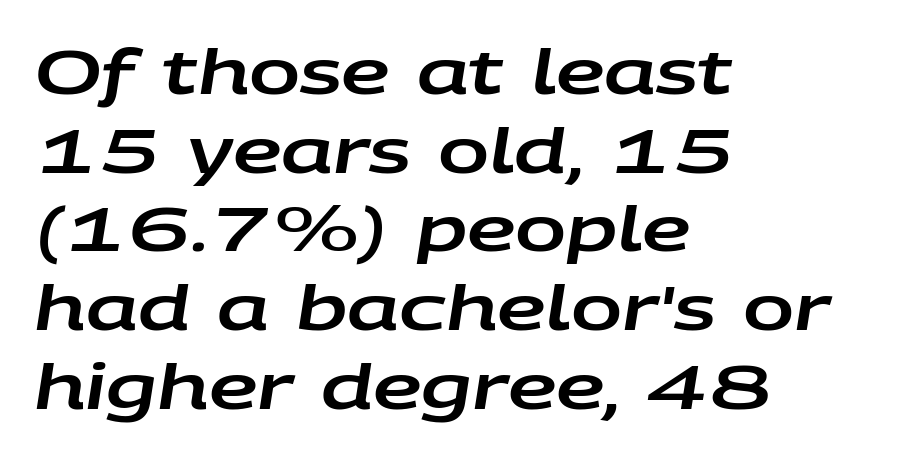
The image shows 61 px wide type, italic (leaning right); set left-aligned, normal line spacing (1.29x), normal letter spacing, not underlined; low stroke contrast and a large x-height.
